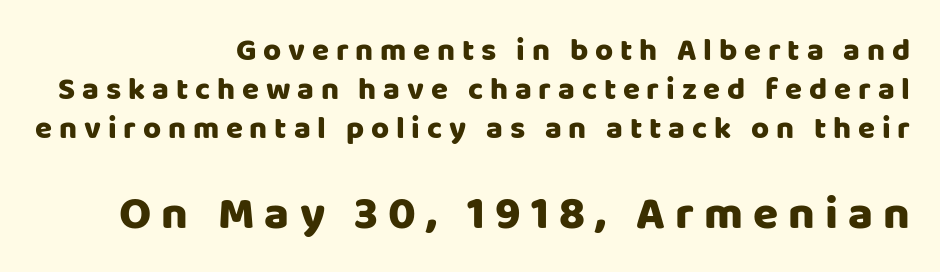
A typesetter would mark this as roman, not italic. The rendering anchors every line to the right-hand side. Anything drawn beneath the words? Only blank space. Size contrast runs from small at the top to large at the bottom. Proportional: the letters do not fall into vertical columns.
